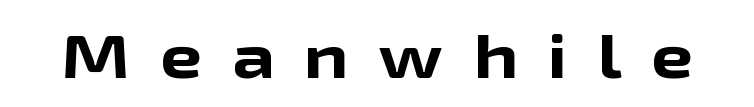
Proportional: the letters do not fall into vertical columns. The letters stand straight up with perfectly vertical stems. This is sans-serif lettering, the kind often seen on screens and signage. Look at the tracking — it's clearly loosened, letters drifting apart. The strip under each line holds only bare page.
